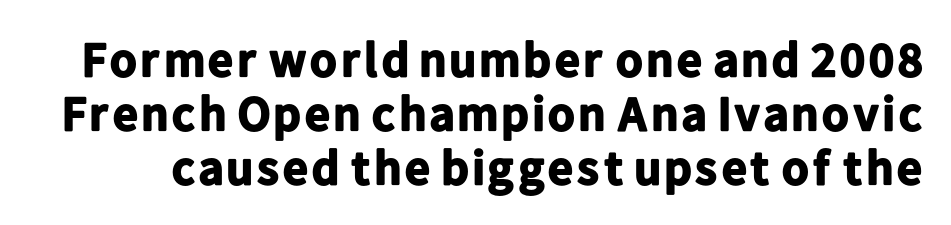
{"serif": "no", "italic": "no", "bold": "yes", "weight": "bold", "width": "normal", "stroke_contrast": "low", "x_height": "medium", "monospaced": "no", "underline": "no", "line_spacing": "tight", "line_spacing_ratio": 1.1, "letter_spacing": "normal", "letter_spacing_em": 0.0, "glyph_px": 49}
